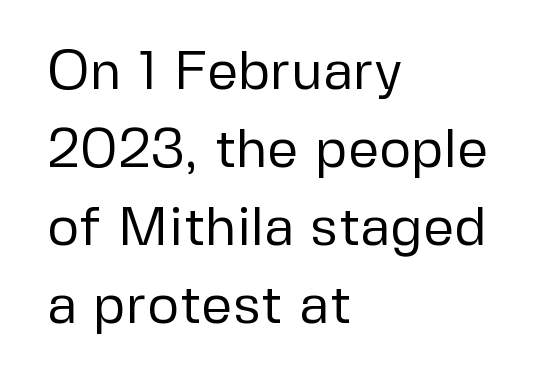
Typeset ragged right — the left edge is the straight one. No heavy texture on the line: the type isn't bold. Are there feet on the stems? There aren't — it's a sans. The passage shown is typed in a proportional face where columns would drift. Regarding leading, the lines here are spaced in the standard way. A clean baseline with only descenders dipping below it.
